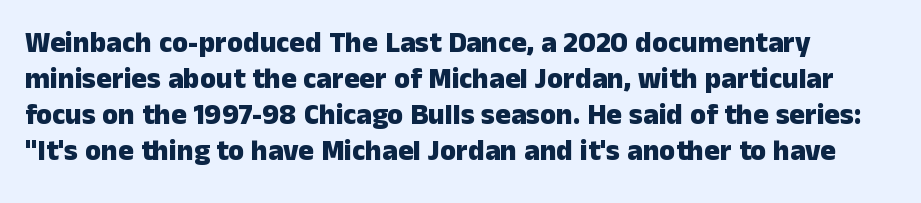
Q: Is the text bold? A: Yes.
Q: Is the text italic (slanted)? A: No, it is upright.
Q: Is the typeface a serif or a sans-serif typeface? A: Sans-serif.
Q: Is the text underlined? A: No.
Q: Is the spacing between letters normal or unusually wide? A: Normal.
Q: Width (condensed, normal, or wide)? A: Normal.
Q: Stroke contrast? A: Low.
Q: x-height? A: Medium.
Q: Monospaced? A: No.
